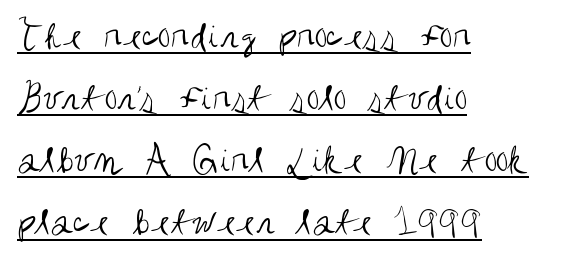
The lines in this sample share a left origin and differ only in where they stop. The horizontal fit of the characters is conventional and even. Decoration check: the copy is underlined. The lines sit at an ordinary, default distance from one another. The letterforms sit at book weight or below. The rendering uses natural spacing where letterforms have individual widths.
